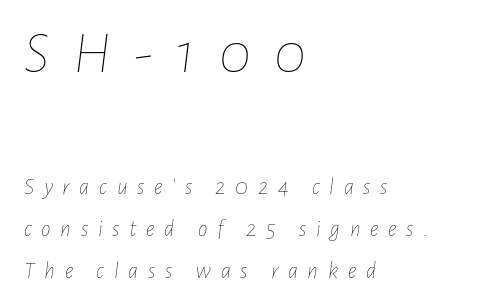
The image shows 59 px thin, condensed type, italic (leaning right); set left-aligned, line spacing 1.75x, unusually wide letter spacing (+0.4 em), not underlined; the first (top) block is 2.46x larger; low stroke contrast and a medium x-height.
